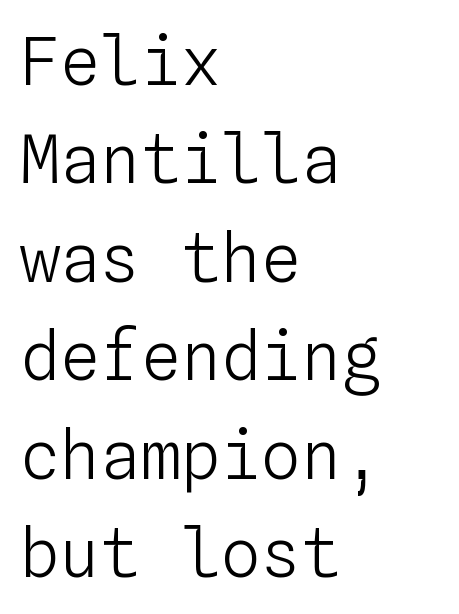
The image shows 67 px light type, upright, monospaced; set left-aligned, normal line spacing (1.47x), normal letter spacing, not underlined; low stroke contrast and a medium x-height.
